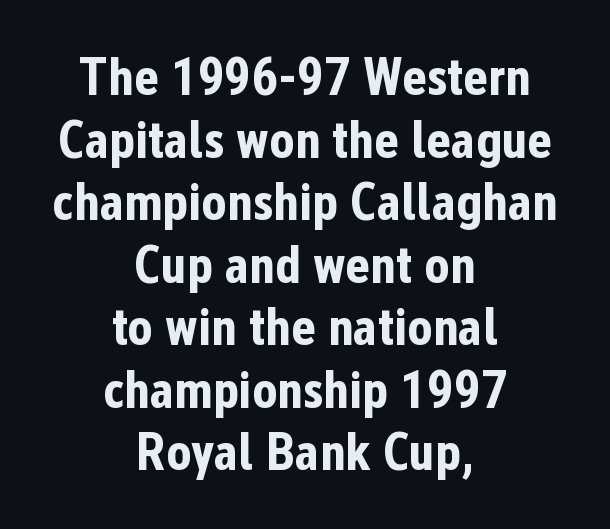
Layout note: lines centered. Weight check: bold — yes, fully. A bare baseline throughout the passage. Every stem runs plumb, perpendicular to the baseline. The passage shown is typed in a proportional face where columns would drift.
